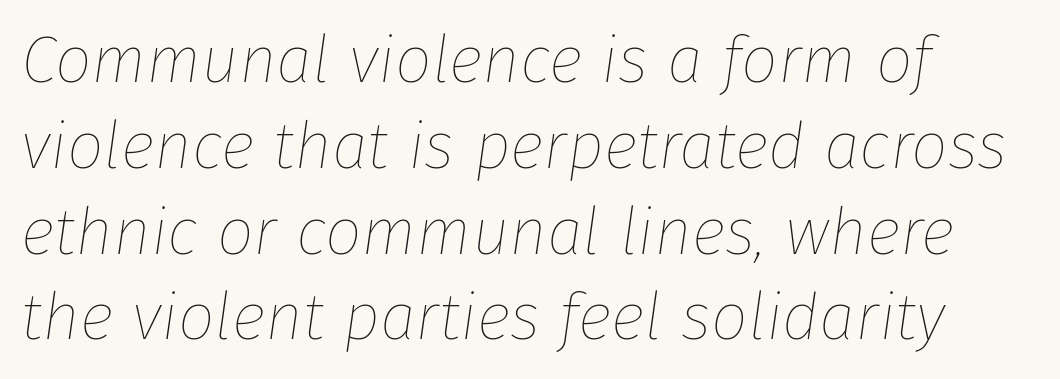
The image shows 65 px thin type, italic (leaning right); set left-aligned, normal line spacing (1.32x), normal letter spacing, not underlined; low stroke contrast and a medium x-height.
